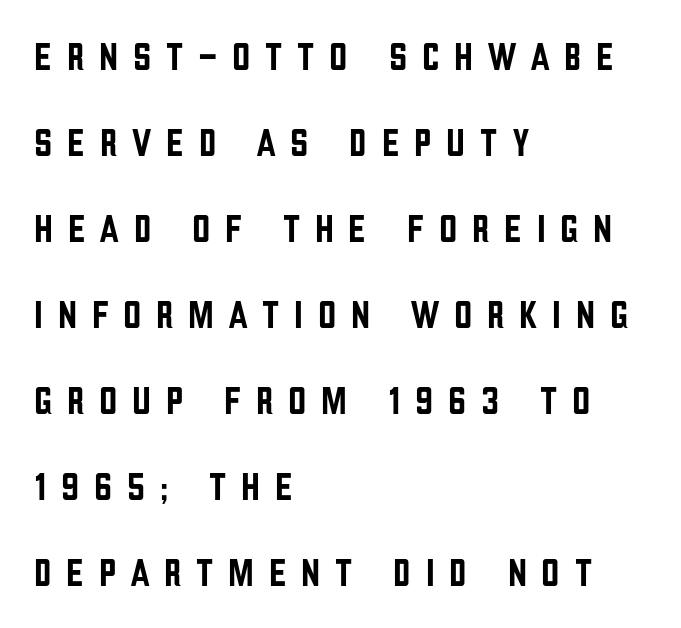
Q: Is the text italic (slanted)? A: No, it is upright.
Q: Is the typeface a serif or a sans-serif typeface? A: Sans-serif.
Q: Is the text underlined? A: No.
Q: How is the paragraph aligned? A: Left-aligned.
Q: Is the spacing between letters normal or unusually wide? A: Unusually wide.
Q: Is the spacing between lines tight, normal or loose? A: Loose.
Q: Width (condensed, normal, or wide)? A: Condensed.
Q: Stroke contrast? A: Low.
Q: x-height? A: Large.
Q: Monospaced? A: No.
